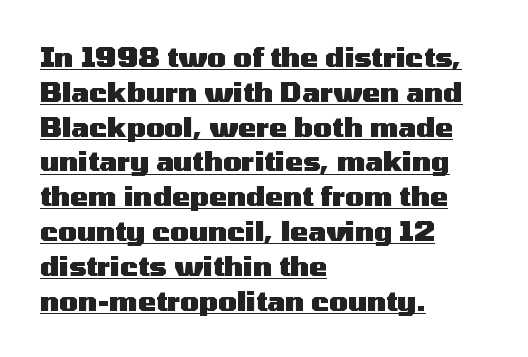
The image shows 27 px bold type, upright; set left-aligned, normal line spacing (1.29x), normal letter spacing, underlined.
